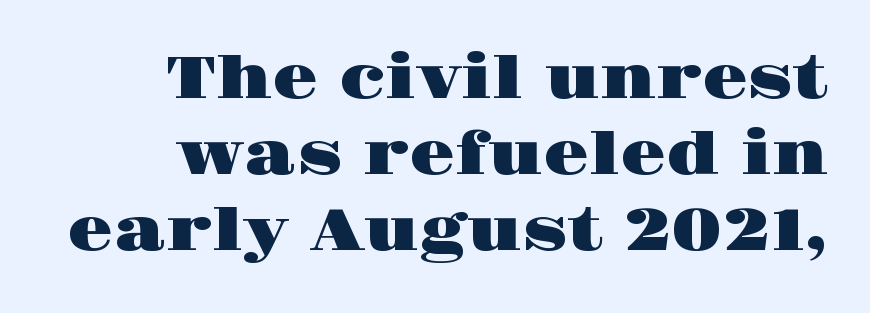
{"serif": "yes", "italic": "no", "width": "wide", "stroke_contrast": "high", "x_height": "large", "monospaced": "no", "underline": "no", "align": "right", "line_spacing": "normal", "line_spacing_ratio": 1.29, "letter_spacing": "normal", "letter_spacing_em": 0.0, "glyph_px": 59}
